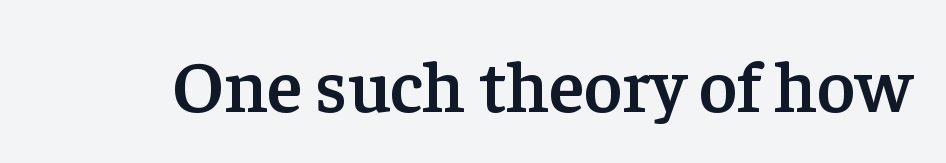
{"serif": "yes", "italic": "no", "bold": "semi", "weight": "semibold", "width": "normal", "stroke_contrast": "low", "x_height": "medium", "monospaced": "no", "underline": "no", "letter_spacing": "normal", "letter_spacing_em": 0.0, "glyph_px": 73}
